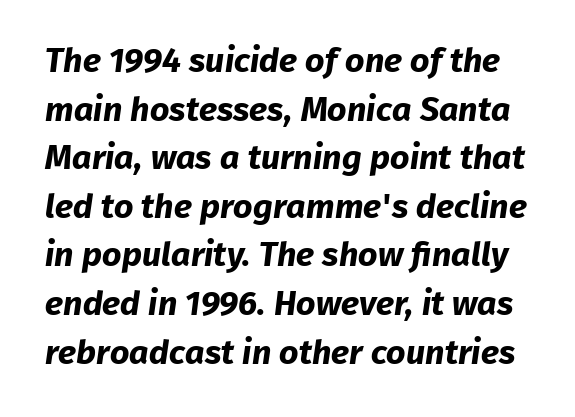
The image shows 34 px bold sans-serif type; set normal line spacing (1.43x), normal letter spacing, not underlined; low stroke contrast and a medium x-height.
